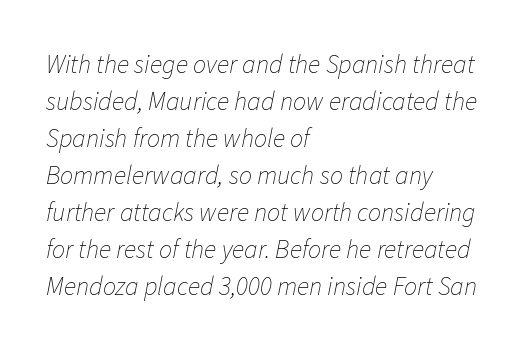
{"italic": "yes", "lean": "right", "slant_degrees": 11, "bold": "no", "underline": "no", "align": "left", "line_spacing": "normal", "line_spacing_ratio": 1.42, "letter_spacing": "normal", "letter_spacing_em": 0.0, "glyph_px": 26}
